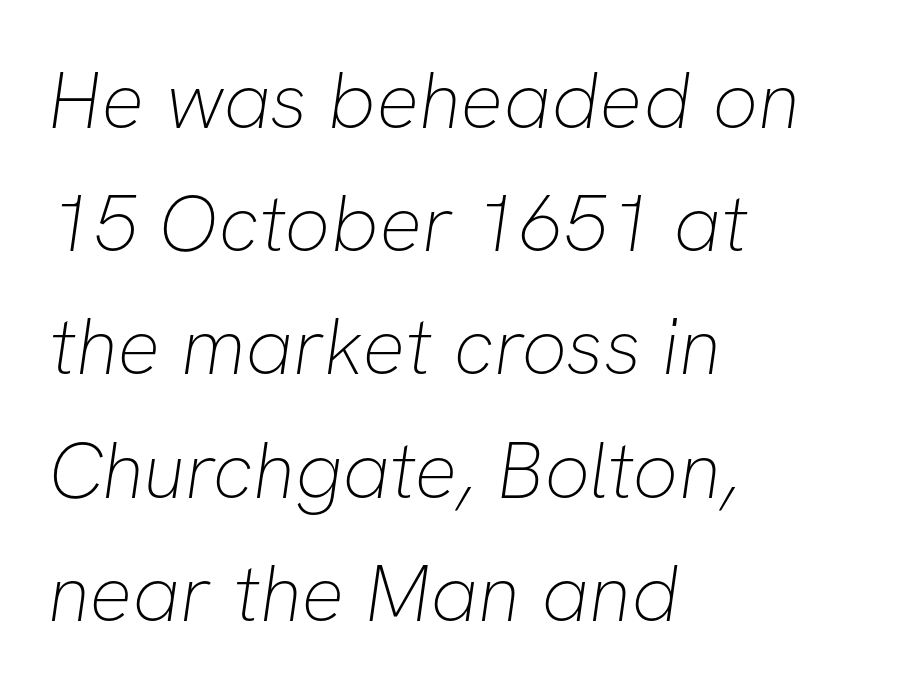
Caption: standard tracking, unaltered. Proportional: the letters do not fall into vertical columns. Unbolded letterforms with no extra heft. The space beneath each line is pristine and unruled.
